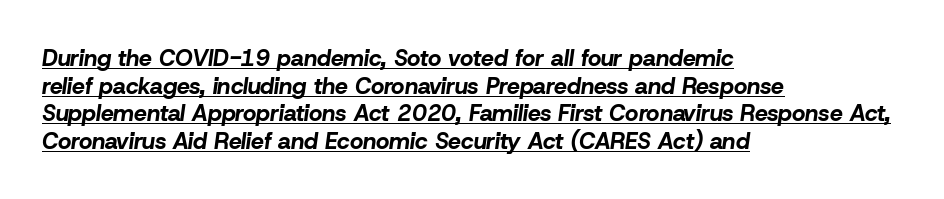
Q: Is the text bold? A: Yes.
Q: Is the text italic (slanted)? A: Yes, it leans right by about 8 degrees.
Q: Is the text underlined? A: Yes.
Q: How is the paragraph aligned? A: Left-aligned.
Q: Is the spacing between letters normal or unusually wide? A: Normal.
